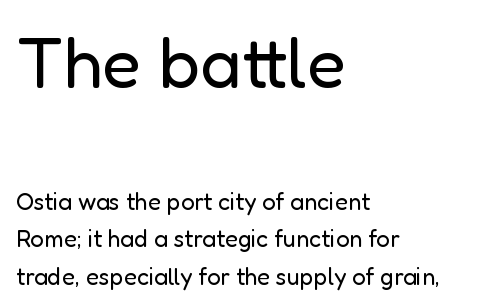
Q: Is the text bold? A: No.
Q: Is the text italic (slanted)? A: No, it is upright.
Q: Is the typeface a serif or a sans-serif typeface? A: Sans-serif.
Q: Is the text underlined? A: No.
Q: How is the paragraph aligned? A: Left-aligned.
Q: Is the spacing between letters normal or unusually wide? A: Normal.
Q: Is the spacing between lines tight, normal or loose? A: Normal.
Q: Which block of text is set in a larger size, the first (top) or the second (bottom)? A: The first (top) one.
Q: Width (condensed, normal, or wide)? A: Normal.
Q: Stroke contrast? A: Low.
Q: x-height? A: Medium.
Q: Monospaced? A: No.
